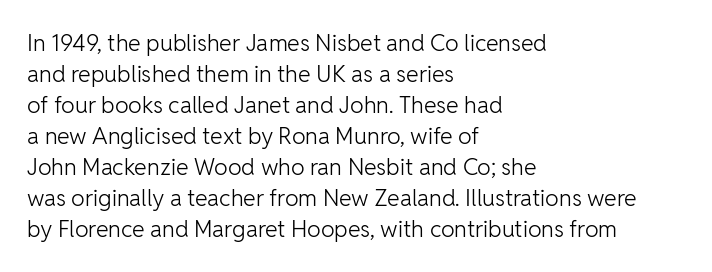
{"italic": "no", "bold": "no", "underline": "no", "align": "left", "line_spacing": "normal", "line_spacing_ratio": 1.35, "letter_spacing": "normal", "letter_spacing_em": 0.0, "glyph_px": 23}
